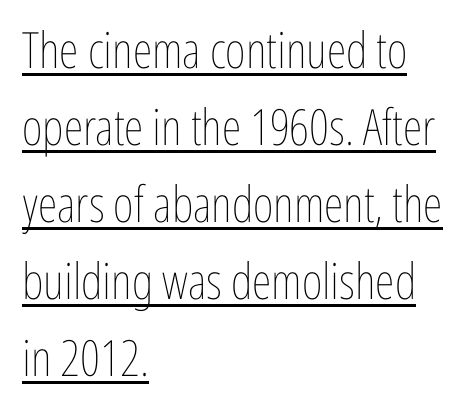
Q: Is the text bold? A: No.
Q: Is the text italic (slanted)? A: No, it is upright.
Q: Is the text underlined? A: Yes.
Q: How is the paragraph aligned? A: Left-aligned.
Q: Is the spacing between letters normal or unusually wide? A: Normal.
Q: Is the spacing between lines tight, normal or loose? A: Normal.
Q: Width (condensed, normal, or wide)? A: Condensed.
Q: Stroke contrast? A: Low.
Q: x-height? A: Medium.
Q: Monospaced? A: No.
